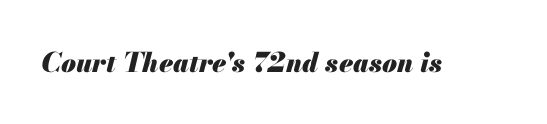
Q: Is the text bold? A: Yes.
Q: Is the text italic (slanted)? A: Yes, it leans right by about 13 degrees.
Q: Is the text underlined? A: No.
Q: Is the spacing between letters normal or unusually wide? A: Normal.
